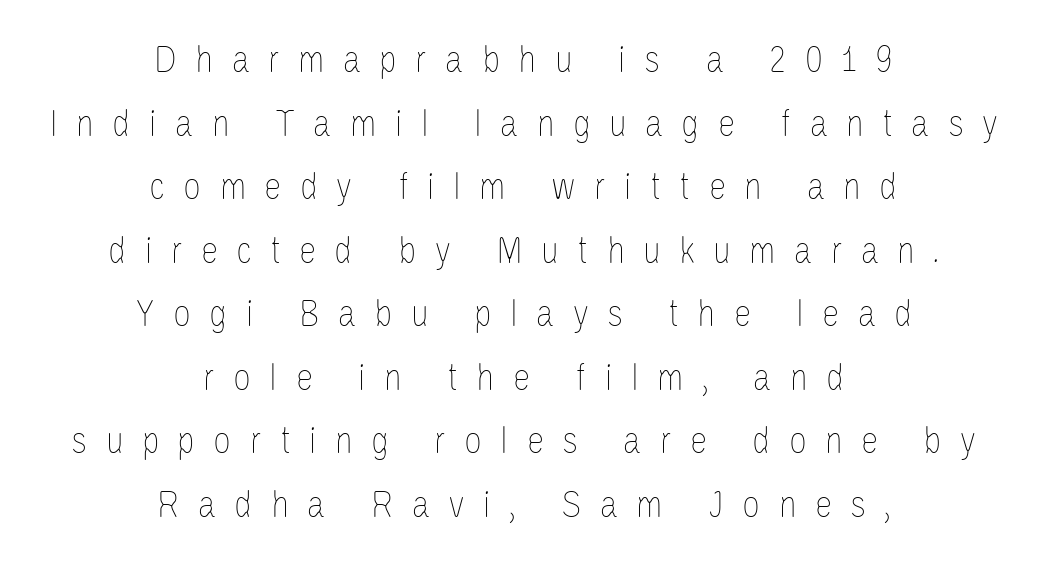
{"italic": "no", "bold": "no", "weight": "thin", "width": "condensed", "stroke_contrast": "low", "x_height": "large", "monospaced": "no", "underline": "no", "align": "center", "line_spacing": "normal", "line_spacing_ratio": 1.63, "letter_spacing": "wide", "letter_spacing_em": 0.47, "glyph_px": 39}
